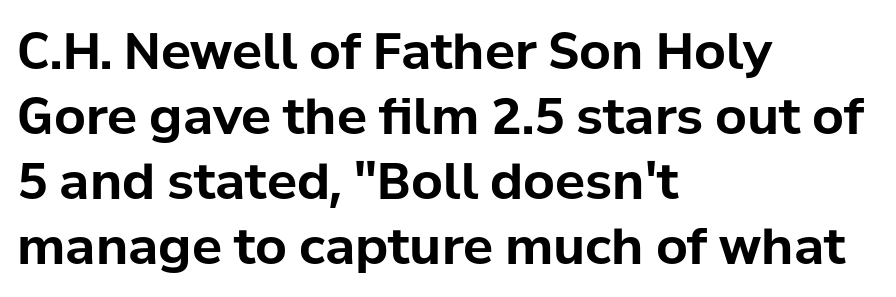
The strip under each line holds only bare page. The passage shown has conventional tracking throughout. Whoever set this chose a conventional vertical rhythm. Proportional: the letters do not fall into vertical columns.
